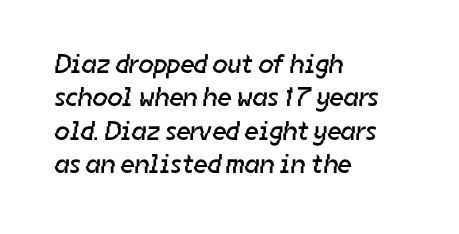
The image shows 27 px text type; set left-aligned, line spacing 1.24x, normal letter spacing, not underlined.
